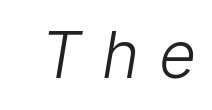
The image shows 64 px light sans-serif type; set unusually wide letter spacing (+0.31 em), not underlined; low stroke contrast and a medium x-height.
